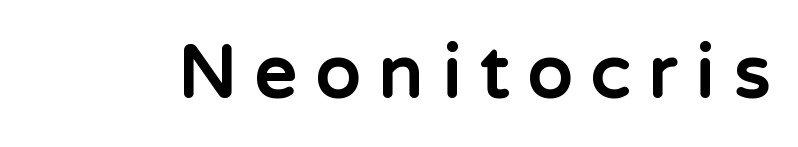
{"serif": "no", "italic": "no", "bold": "yes", "weight": "bold", "width": "normal", "stroke_contrast": "low", "x_height": "medium", "monospaced": "no", "underline": "no", "letter_spacing": "wide", "letter_spacing_em": 0.26, "glyph_px": 73}
